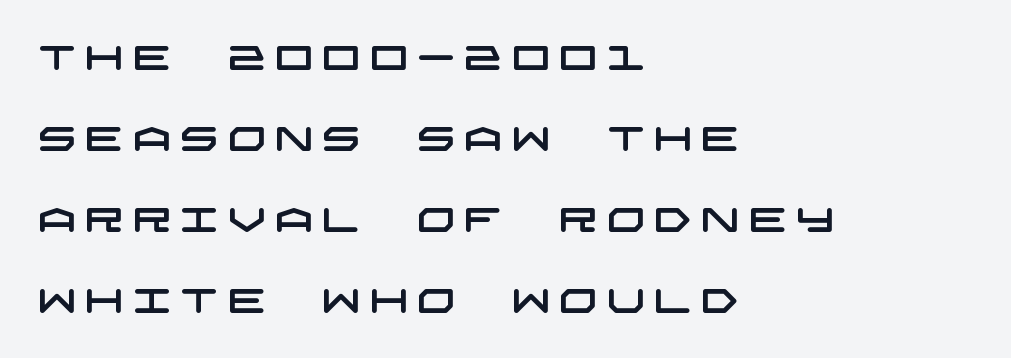
{"serif": "no", "width": "wide", "stroke_contrast": "low", "x_height": "large", "underline": "no", "align": "left", "line_spacing": "loose", "line_spacing_ratio": 2.38, "letter_spacing": "wide", "letter_spacing_em": 0.26, "glyph_px": 34}
